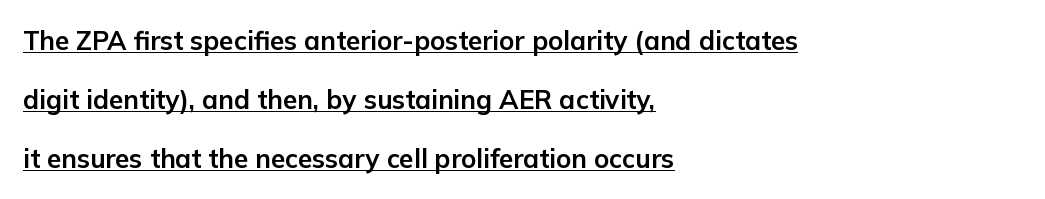
{"italic": "no", "bold": "yes", "underline": "yes", "align": "left", "line_spacing": "loose", "line_spacing_ratio": 2.27, "letter_spacing": "normal", "letter_spacing_em": 0.0, "glyph_px": 26}
